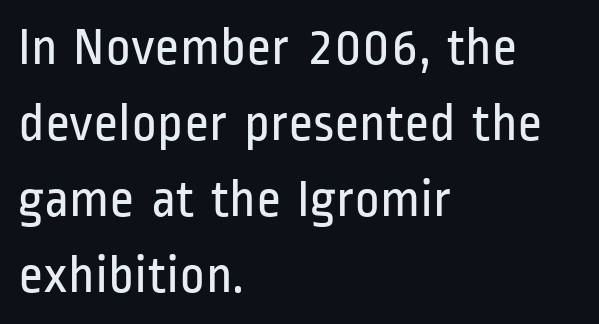
Reading down the block, your eye returns to a fixed left position each line. Between one letter and the next there's only the usual sliver of space. Counters stay open thanks to moderate or lighter strokes. What kind of face is this? One without serifs — a sans. Each letter keeps its own natural width here, so spacing adapts to shape. Italic: no, the glyphs are upright roman.
